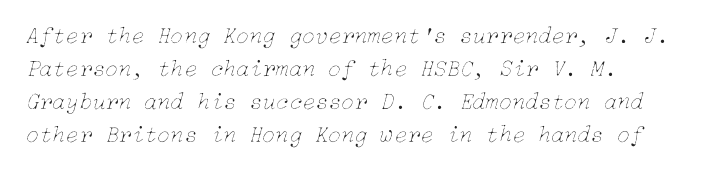
Q: Is the text bold? A: No.
Q: Is the text italic (slanted)? A: Yes, it leans right by about 15 degrees.
Q: Is the text underlined? A: No.
Q: How is the paragraph aligned? A: Left-aligned.
Q: Is the spacing between letters normal or unusually wide? A: Normal.
Q: Is the spacing between lines tight, normal or loose? A: Normal.
